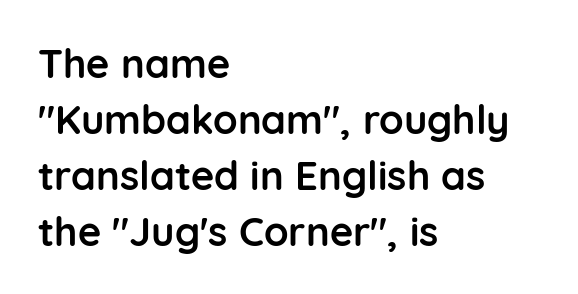
Q: Is the text bold? A: Yes.
Q: Is the text italic (slanted)? A: No, it is upright.
Q: Is the typeface a serif or a sans-serif typeface? A: Sans-serif.
Q: Is the text underlined? A: No.
Q: How is the paragraph aligned? A: Left-aligned.
Q: Is the spacing between letters normal or unusually wide? A: Normal.
Q: Is the spacing between lines tight, normal or loose? A: Normal.
Q: Width (condensed, normal, or wide)? A: Normal.
Q: Stroke contrast? A: Low.
Q: x-height? A: Medium.
Q: Monospaced? A: No.
